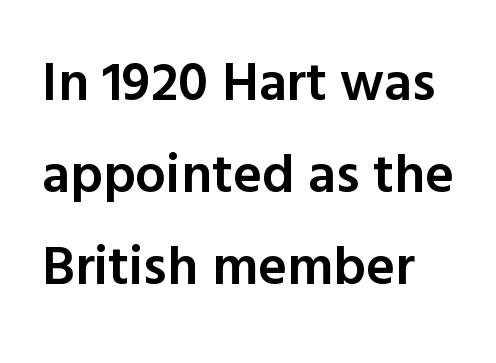
The image shows 55 px semibold sans-serif type, upright; set normal line spacing (1.67x), normal letter spacing, not underlined; a medium x-height.
